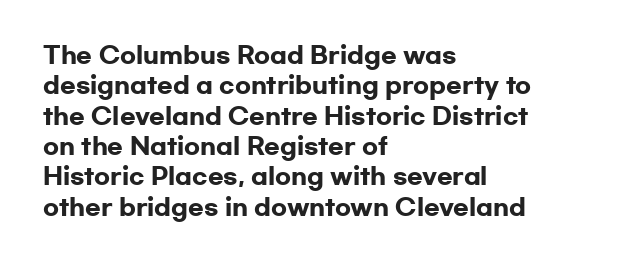
{"italic": "no", "bold": "yes", "underline": "no", "align": "left", "line_spacing": "normal", "line_spacing_ratio": 1.32, "letter_spacing": "normal", "letter_spacing_em": 0.0, "glyph_px": 23}
